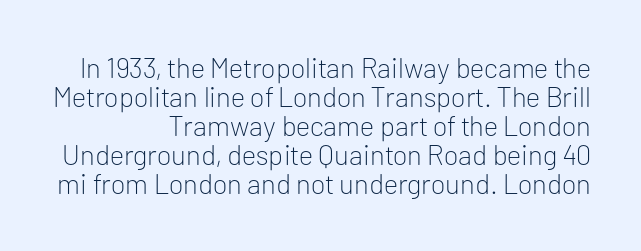
The image shows 28 px light sans-serif type, upright; set right-aligned, tight line spacing (1.04x), normal letter spacing, not underlined; low stroke contrast and a medium x-height.
